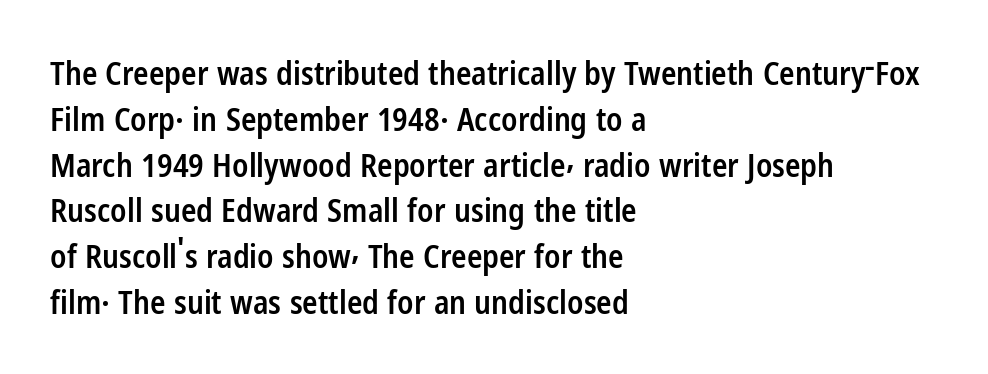
{"serif": "no", "italic": "no", "bold": "semi", "weight": "semibold", "width": "condensed", "stroke_contrast": "low", "x_height": "medium", "monospaced": "no", "underline": "no", "align": "left", "line_spacing": "normal", "line_spacing_ratio": 1.43, "letter_spacing": "normal", "letter_spacing_em": 0.0, "glyph_px": 32}
